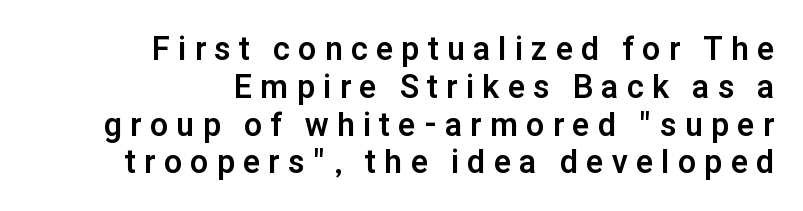
{"serif": "no", "italic": "no", "bold": "yes", "weight": "bold", "width": "normal", "stroke_contrast": "low", "x_height": "medium", "monospaced": "no", "underline": "no", "align": "right", "line_spacing_ratio": 1.18, "letter_spacing": "wide", "letter_spacing_em": 0.27, "glyph_px": 32}
